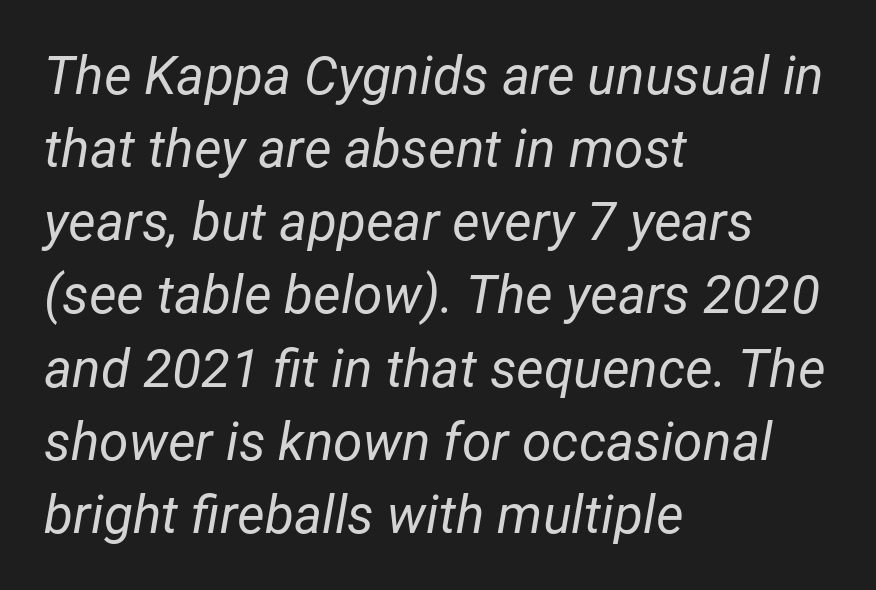
The image shows 53 px regular-weight type, italic (leaning right); set left-aligned, normal line spacing (1.38x), normal letter spacing, not underlined; low stroke contrast and a medium x-height.
